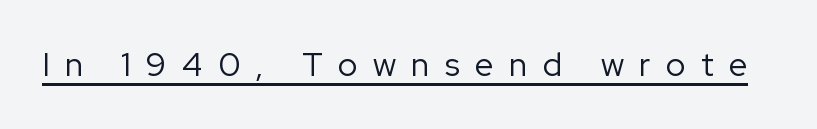
Q: Is the text bold? A: No.
Q: Is the text italic (slanted)? A: No, it is upright.
Q: Is the typeface a serif or a sans-serif typeface? A: Sans-serif.
Q: Is the text underlined? A: Yes.
Q: Is the spacing between letters normal or unusually wide? A: Unusually wide.
Q: Width (condensed, normal, or wide)? A: Normal.
Q: Stroke contrast? A: Low.
Q: x-height? A: Medium.
Q: Monospaced? A: No.
